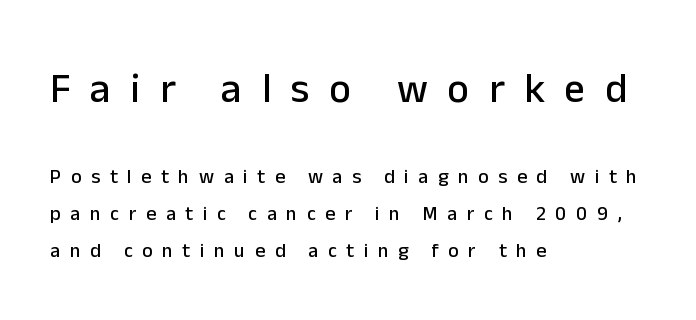
Compared with a centered layout, this one pins lines to the left instead. Is this a sans? Yes — the strokes have no serifs. Does the lettering tilt? It doesn't — this is upright. A typesetter would call this proportional, since set widths differ per character. Words float on clear page, feet unadorned. Between one letter and the next there's a generous, obvious gap.
